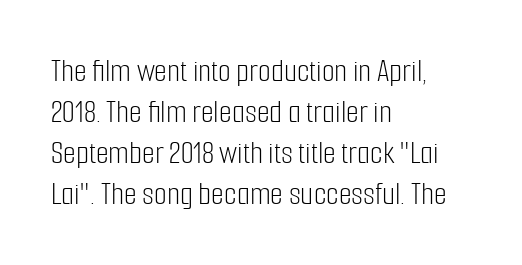
{"serif": "no", "italic": "no", "bold": "no", "weight": "light", "width": "condensed", "stroke_contrast": "low", "x_height": "medium", "monospaced": "no", "underline": "no", "align": "left", "line_spacing_ratio": 1.24, "letter_spacing": "normal", "letter_spacing_em": 0.0, "glyph_px": 33}
